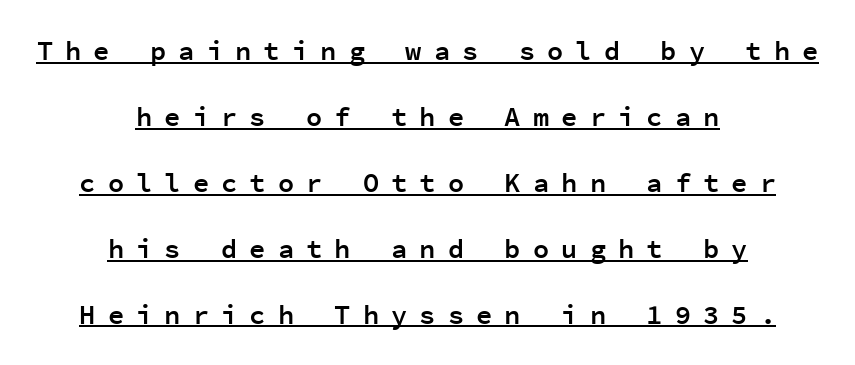
Q: Is the text bold? A: Semi-bold.
Q: Is the text italic (slanted)? A: No, it is upright.
Q: Is the text underlined? A: Yes.
Q: How is the paragraph aligned? A: Centered.
Q: Is the spacing between letters normal or unusually wide? A: Unusually wide.
Q: Is the spacing between lines tight, normal or loose? A: Loose.
